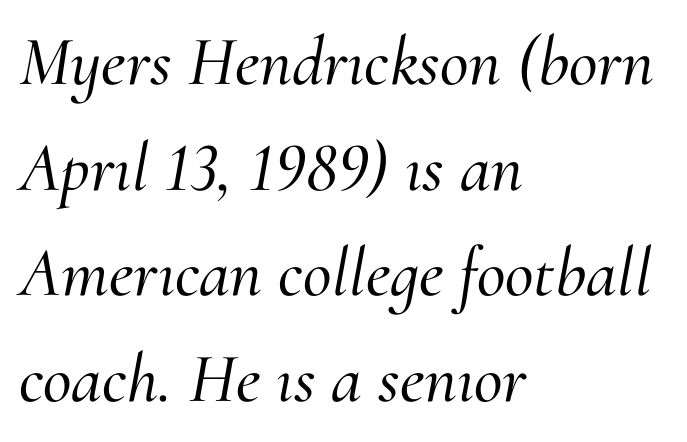
{"serif": "yes", "italic": "yes", "lean": "right", "slant_degrees": 10, "width": "normal", "stroke_contrast": "medium", "x_height": "small", "monospaced": "no", "underline": "no", "align": "left", "line_spacing": "normal", "line_spacing_ratio": 1.51, "letter_spacing": "normal", "letter_spacing_em": 0.0, "glyph_px": 70}
